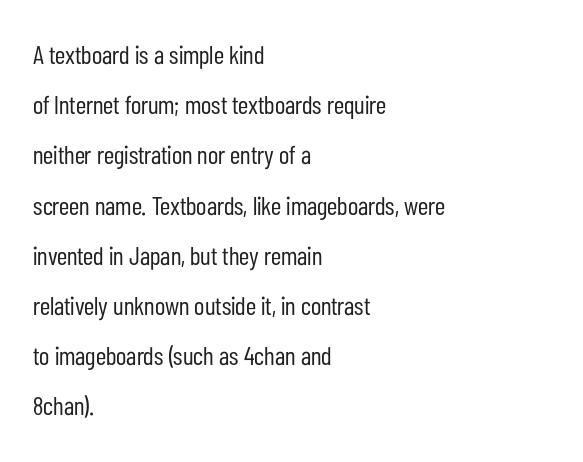
Q: Is the text bold? A: No.
Q: Is the text italic (slanted)? A: No, it is upright.
Q: Is the text underlined? A: No.
Q: How is the paragraph aligned? A: Left-aligned.
Q: Is the spacing between letters normal or unusually wide? A: Normal.
Q: Is the spacing between lines tight, normal or loose? A: Loose.
